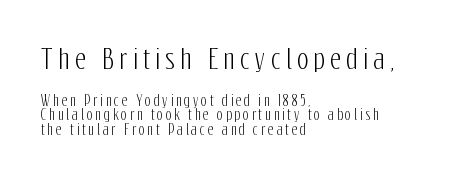
Interline gaps are noticeably narrow in this sample. Quick note: underline off. You can tell it's not italic because the verticals are truly vertical. Layout note: lines flush left. The initial chunk of copy outweighs the following chunk in type size. Is the letter spacing exaggerated? Yes — the characters are pushed far apart.
